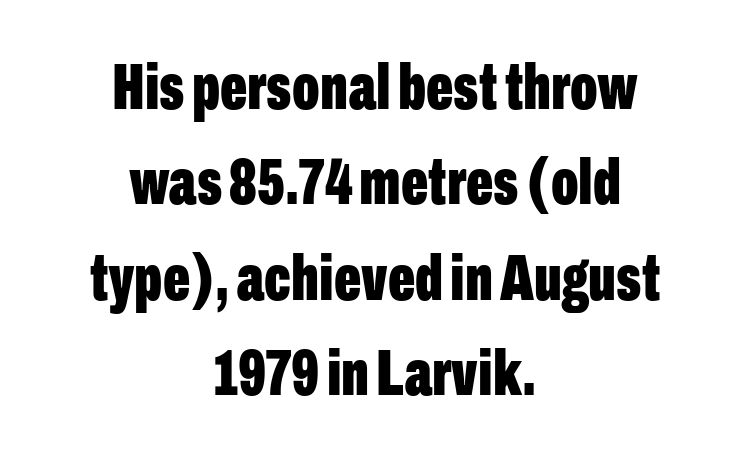
No italicization has been applied; the sample stays upright. Strong, thick strokes mark this as bold type. A normal amount of white space separates one row of letters from the next. If you folded the block vertically in half, each line would mirror itself in length. Check where the strokes stop: nothing finishes them off — pure sans.
